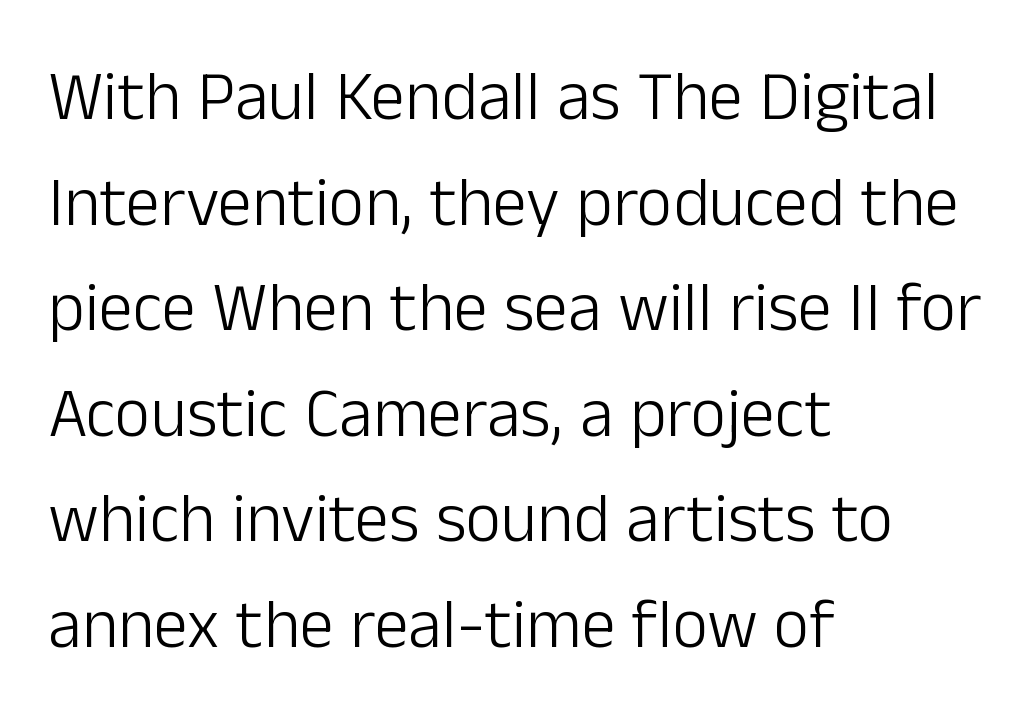
The rows are spaced the way most documents space them. The face used here is proportionally spaced, like ordinary book or web type. No extra tracking has been applied to these lines. Weight class: somewhere from thin through regular.
